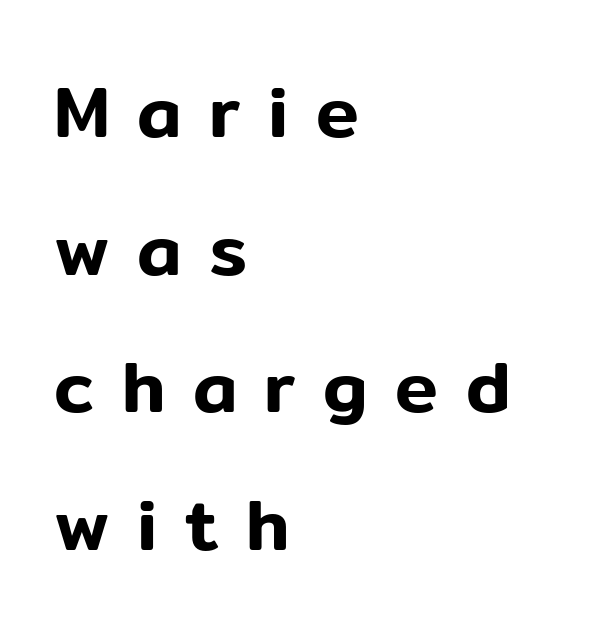
The image shows 72 px sans-serif type, upright; set left-aligned, loose line spacing (1.91x), unusually wide letter spacing (+0.38 em), not underlined; low stroke contrast and a medium x-height.
